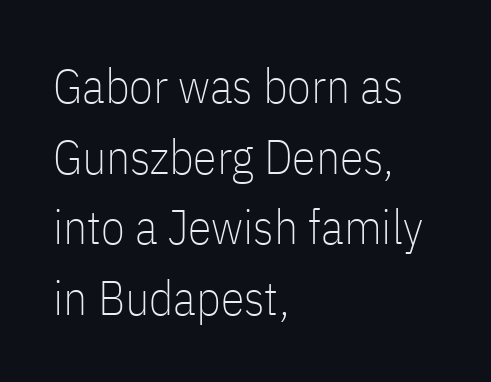
The image shows 48 px thin, condensed sans-serif type, upright; set left-aligned, normal line spacing (1.47x), normal letter spacing, not underlined; low stroke contrast and a medium x-height.
